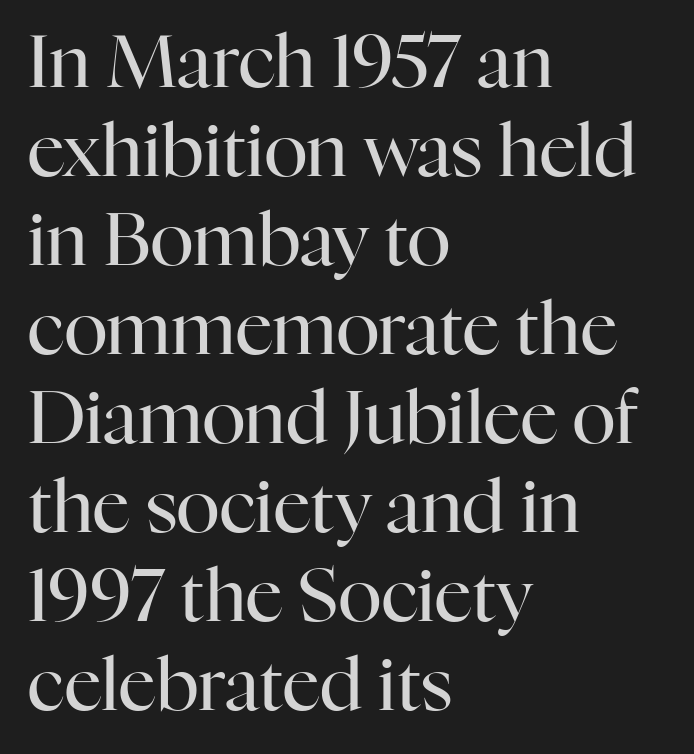
Type without underlining. These lines are composed in type with serifs. The letters advance in unequal steps, a hallmark of proportional type. Upright lettering throughout. Weight: in the light-to-regular range.
